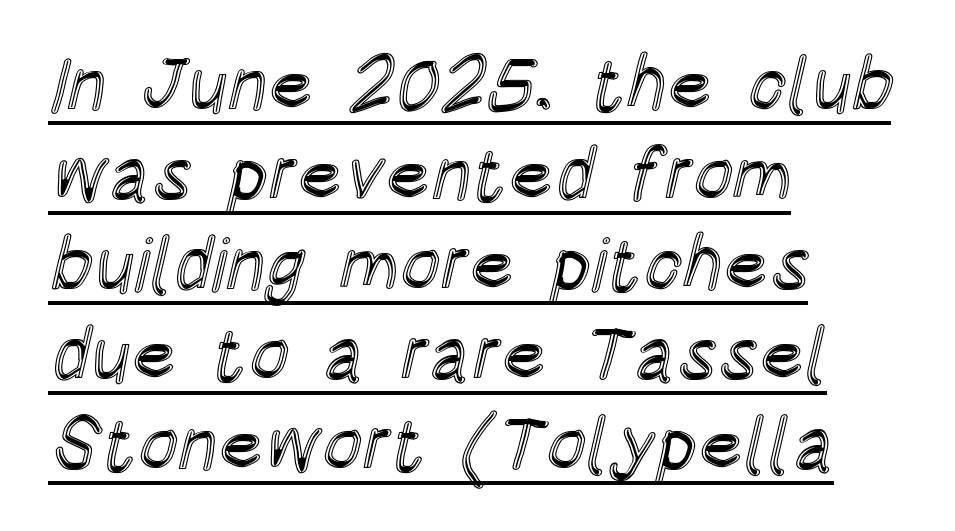
Q: Is the text italic (slanted)? A: Yes.
Q: Is the text underlined? A: Yes.
Q: How is the paragraph aligned? A: Left-aligned.
Q: Is the spacing between letters normal or unusually wide? A: Normal.
Q: Width (condensed, normal, or wide)? A: Condensed.
Q: x-height? A: Large.
Q: Monospaced? A: No.
